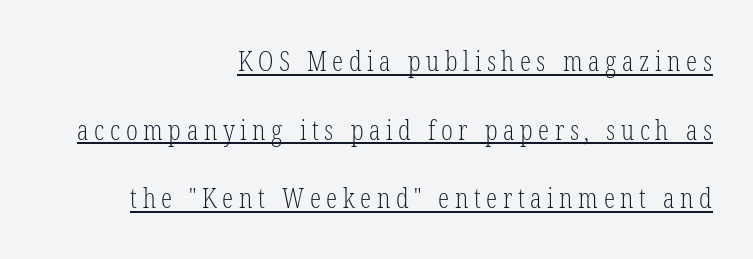
{"serif": "yes", "italic": "no", "bold": "no", "weight": "light", "width": "condensed", "stroke_contrast": "low", "x_height": "medium", "monospaced": "no", "underline": "yes", "align": "right", "line_spacing": "loose", "line_spacing_ratio": 2.45, "letter_spacing": "wide", "letter_spacing_em": 0.2, "glyph_px": 28}
